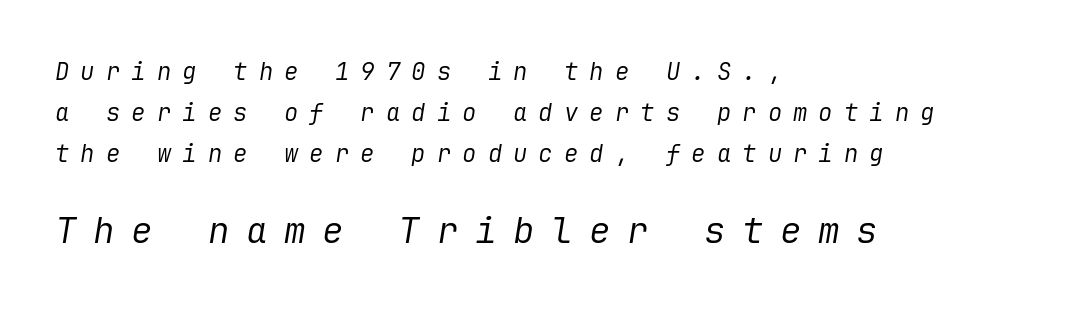
Letters rest on an invisible, unmarked baseline. Heft: none added — not bold. Vertically, the passage feels balanced, rows spaced as you'd expect. Display-style spreading of the glyphs; the letterfit is very open. Notice how the stems are inclined rather than vertical — that's the hallmark of italics.
